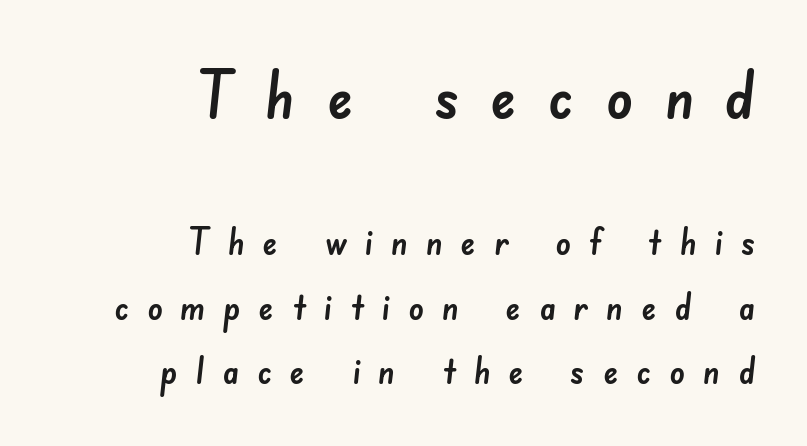
Horizontal alignment here is rightward, an uncommon choice for prose. Each letter keeps its own natural width here, so spacing adapts to shape. Has an underline been added? It has not. This is sans-serif lettering, the kind often seen on screens and signage. Compared with typical body copy, the letter spacing here is much looser.
